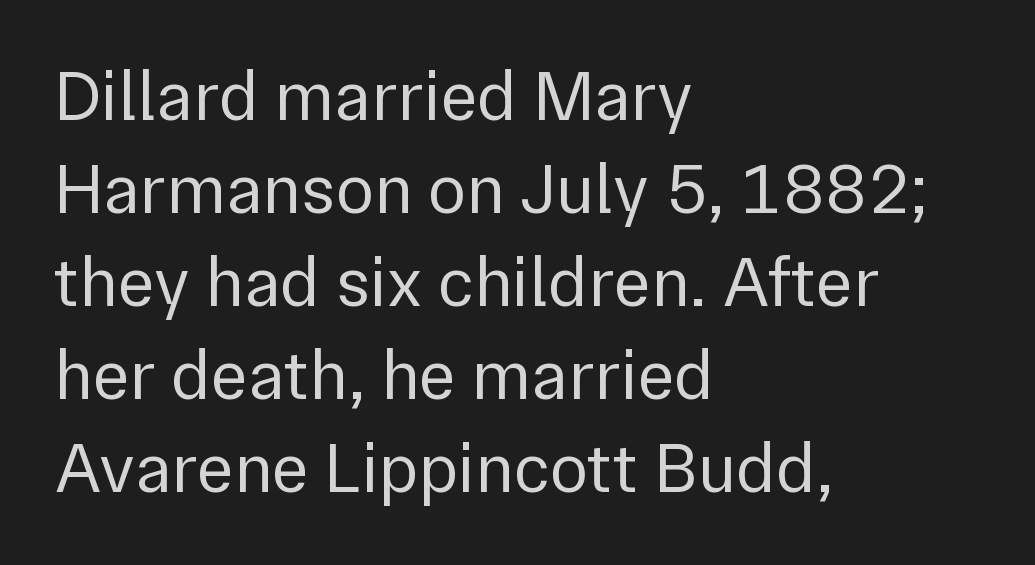
Think of a printed novel: that variable character pitch is what you see here. Which margin do the lines hug? The left one — the right edge is uneven. Does the lettering tilt? It doesn't — this is upright. The rendering keeps characters at their native spacing.
